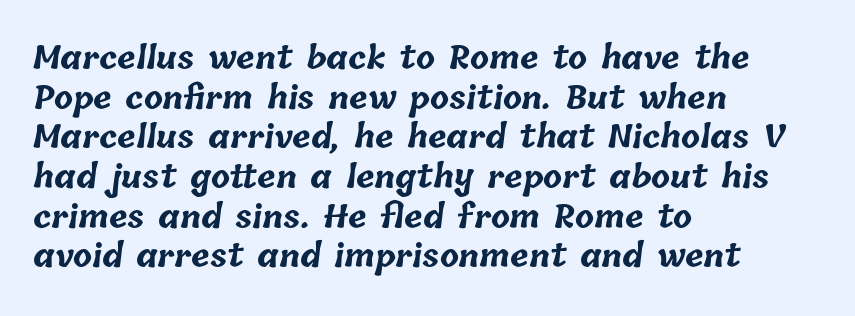
Underlining? Definitely not there. In CSS terms this would be text-align: left. Compared with an ordinary text face, these strokes are far heavier — a full bold. Here the glyphs are tracked normally, forming tight word shapes. Evenly set lines give the paragraph a standard silhouette. Varying glyph widths throughout — classic text-font behaviour.
